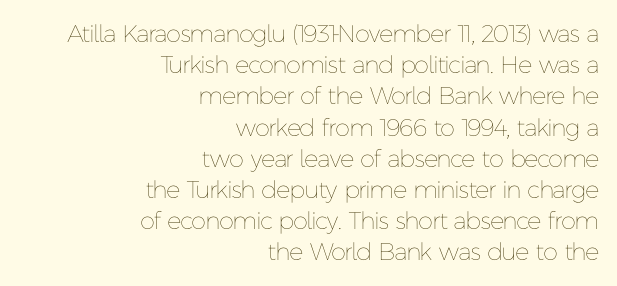
The image shows 24 px text type, upright; set right-aligned, normal line spacing (1.3x), normal letter spacing, not underlined.
